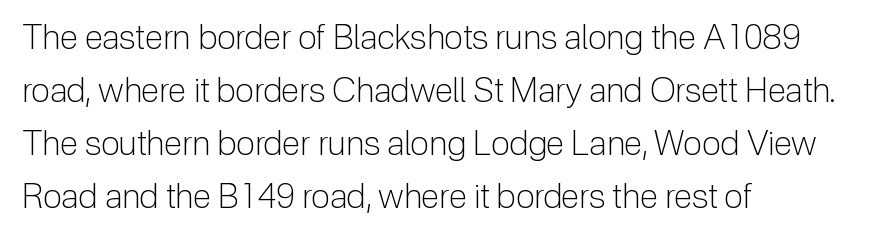
{"serif": "no", "italic": "no", "bold": "no", "weight": "light", "width": "normal", "stroke_contrast": "low", "x_height": "medium", "monospaced": "no", "underline": "no", "align": "left", "line_spacing": "normal", "line_spacing_ratio": 1.56, "letter_spacing": "normal", "letter_spacing_em": 0.0, "glyph_px": 34}
